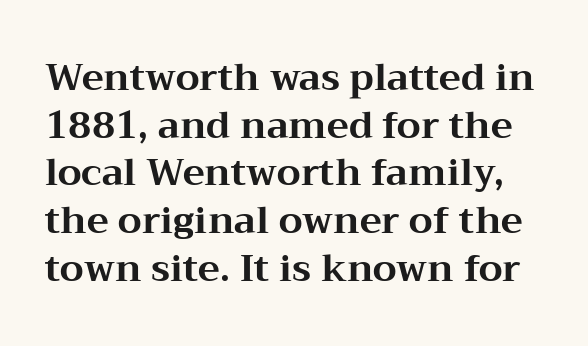
The image shows 37 px bold, wide serif type, upright; set normal line spacing (1.29x), normal letter spacing, not underlined; medium stroke contrast and a medium x-height.
